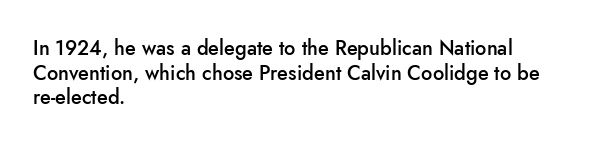
The image shows 20 px text type, upright; set left-aligned, line spacing 1.23x, normal letter spacing, not underlined.
